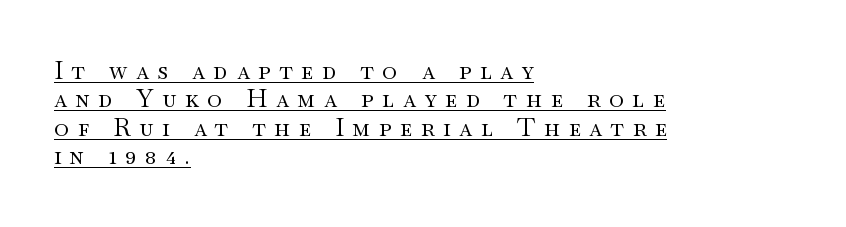
Q: Is the text bold? A: No.
Q: Is the text italic (slanted)? A: No, it is upright.
Q: Is the text underlined? A: Yes.
Q: How is the paragraph aligned? A: Left-aligned.
Q: Is the spacing between letters normal or unusually wide? A: Unusually wide.
Q: Is the spacing between lines tight, normal or loose? A: Tight.
